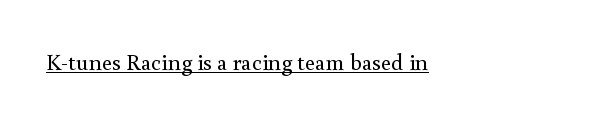
{"italic": "no", "bold": "no", "underline": "yes", "align": "left", "letter_spacing": "normal", "letter_spacing_em": 0.0, "glyph_px": 23}
